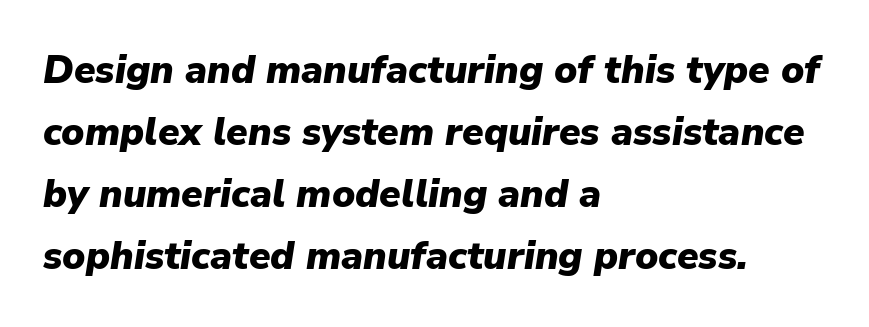
Nobody touched the tracking dial on this one. Yep, that's italic — everything's leaning. Heavy, bold letterforms. You could not count columns in this text — the font is proportionally spaced. Alignment: flush left.
